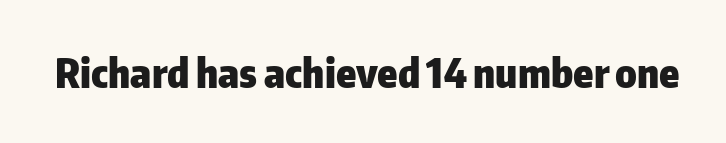
Weight: bold. This rendering leaves character spacing at its baseline value. Posture: vertical. Has an underline been added? It has not. What kind of face is this? One without serifs — a sans. Is this a fixed-width face? No — the glyphs have proportional, varying widths.
